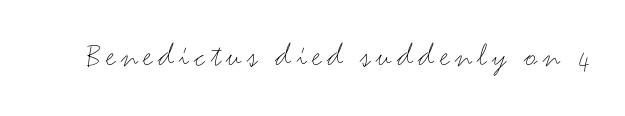
Q: Is the text bold? A: No.
Q: Is the text italic (slanted)? A: Yes.
Q: Is the typeface a serif or a sans-serif typeface? A: Sans-serif.
Q: Is the text underlined? A: No.
Q: Width (condensed, normal, or wide)? A: Wide.
Q: Stroke contrast? A: Medium.
Q: x-height? A: Small.
Q: Monospaced? A: No.
